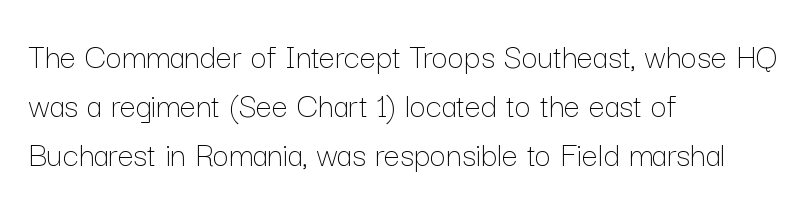
{"italic": "no", "bold": "no", "weight": "thin", "width": "normal", "stroke_contrast": "low", "x_height": "medium", "monospaced": "no", "underline": "no", "align": "left", "line_spacing": "normal", "line_spacing_ratio": 1.36, "letter_spacing": "normal", "letter_spacing_em": 0.0, "glyph_px": 36}
